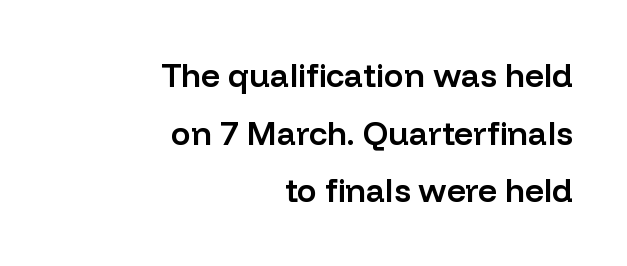
Students, note that the glyphs here touch the page at normal intervals. Stems and bowls a touch heavier than normal — semibold. Right-aligned paragraph, ragged on the left. A roman cut, with each character standing at attention. Type style note: lacks serifs.
